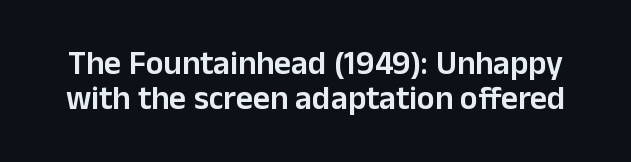
Q: Is the text bold? A: Semi-bold.
Q: Is the text italic (slanted)? A: No, it is upright.
Q: Is the typeface a serif or a sans-serif typeface? A: Sans-serif.
Q: Is the text underlined? A: No.
Q: Is the spacing between letters normal or unusually wide? A: Normal.
Q: Is the spacing between lines tight, normal or loose? A: Tight.
Q: Width (condensed, normal, or wide)? A: Normal.
Q: Stroke contrast? A: Low.
Q: x-height? A: Medium.
Q: Monospaced? A: No.
